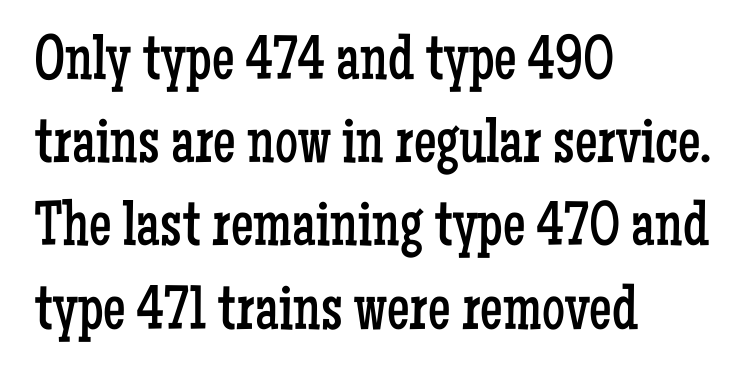
Letter spacing: default. The rendering uses a moderate line-height, typical for paragraphs. The type family on display is of the serif kind. Stems and bowls with no extra thickness — not bold. Tall strokes in this sample are plumb rather than angled.
